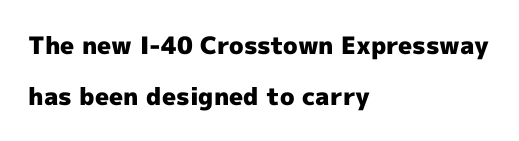
A great deal of white space separates one row of letters from the next. The passage shown is emphatically bold. Caption: multi-line text, flush left, ragged right. Underline: absent. Words appear dense and cohesive because spacing is normal. Tall strokes in this sample are plumb rather than angled.
